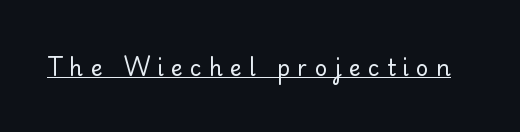
The image shows 22 px text type, upright; set unusually wide letter spacing (+0.33 em), underlined.
